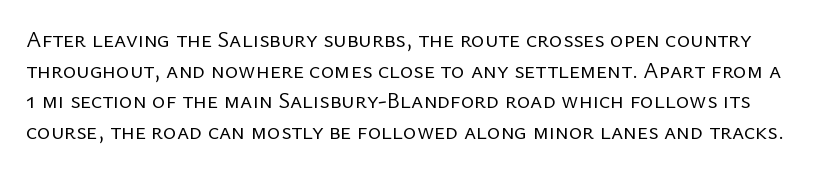
Q: Is the text bold? A: No.
Q: Is the text italic (slanted)? A: No, it is upright.
Q: Is the text underlined? A: No.
Q: Is the spacing between letters normal or unusually wide? A: Normal.
Q: Is the spacing between lines tight, normal or loose? A: Normal.
